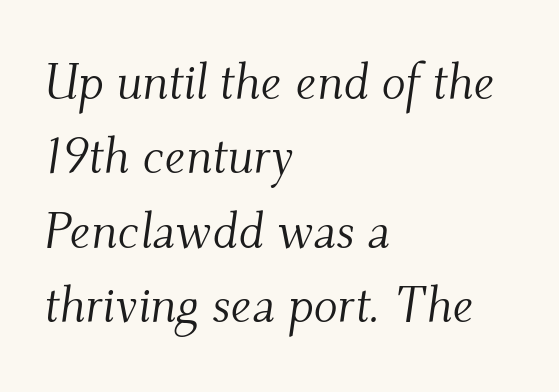
The image shows 50 px light serif type, italic (leaning right); set left-aligned, normal line spacing (1.49x), normal letter spacing, not underlined; medium stroke contrast and a small x-height.
